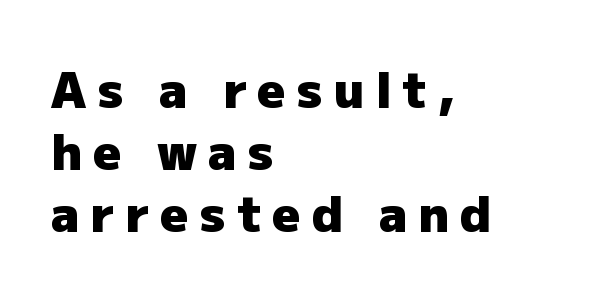
Short note: letters widely spaced. If you measured baseline to baseline, you'd find a middling distance. This is heavy type, rendered in bold. Nobody drew a line under any word here. Short and long lines alike share a common starting point at left.
